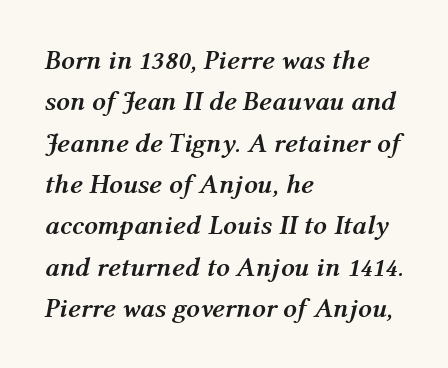
It's the slanting kind of type. Each line starts at the same left margin while the right side varies. Letters rest on an invisible, unmarked baseline. In terms of leading, this rendering sits right in the middle. Look at the tracking — it's just the regular setting, nothing added. Every letter is thick-stroked: bold, no question.
